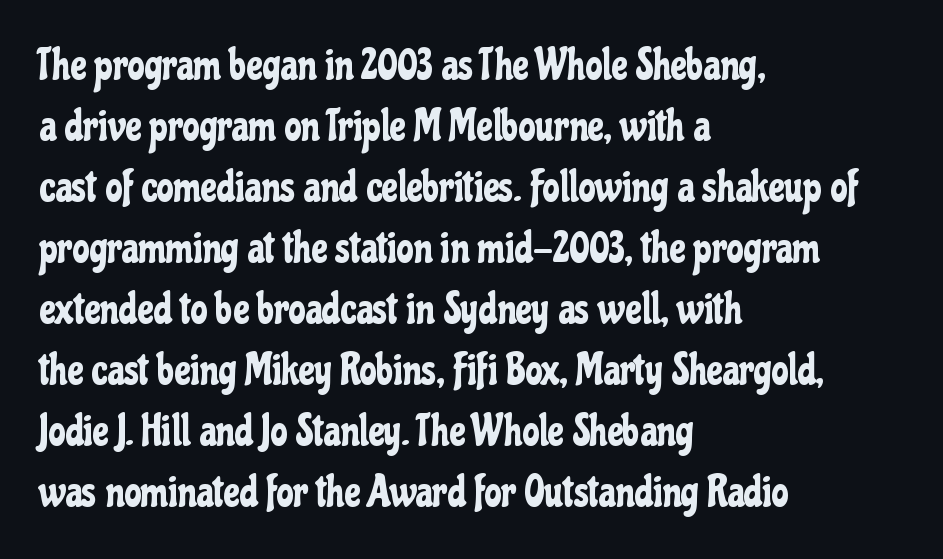
Q: Is the text italic (slanted)? A: No, it is upright.
Q: Is the typeface a serif or a sans-serif typeface? A: Sans-serif.
Q: Is the text underlined? A: No.
Q: How is the paragraph aligned? A: Left-aligned.
Q: Is the spacing between letters normal or unusually wide? A: Normal.
Q: Is the spacing between lines tight, normal or loose? A: Normal.
Q: Width (condensed, normal, or wide)? A: Condensed.
Q: Stroke contrast? A: Low.
Q: x-height? A: Medium.
Q: Monospaced? A: No.
